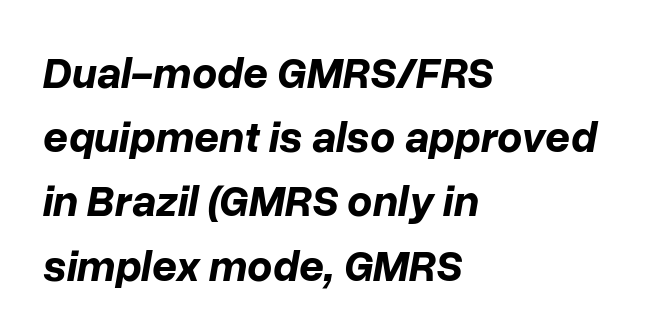
Q: Is the text bold? A: Yes.
Q: Is the text italic (slanted)? A: Yes, it leans right by about 10 degrees.
Q: Is the text underlined? A: No.
Q: How is the paragraph aligned? A: Left-aligned.
Q: Is the spacing between letters normal or unusually wide? A: Normal.
Q: Is the spacing between lines tight, normal or loose? A: Normal.
Q: Width (condensed, normal, or wide)? A: Normal.
Q: Stroke contrast? A: Low.
Q: x-height? A: Medium.
Q: Monospaced? A: No.
